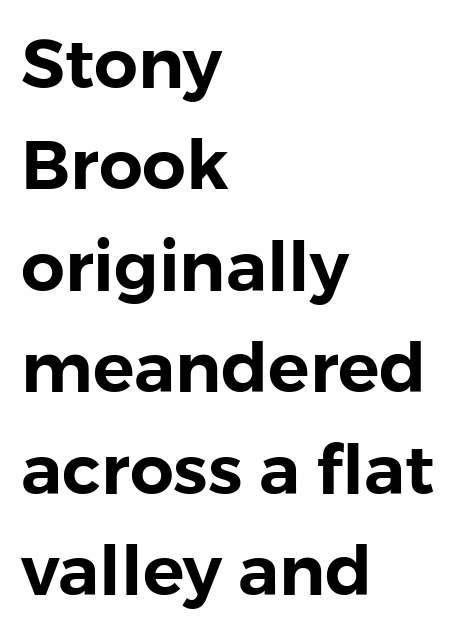
The font family rendered here belongs to the sans-serif group. Students, note that the glyphs here touch the page at normal intervals. Does the lettering tilt? It doesn't — this is upright. Unmarked baselines from the first word to the last.
